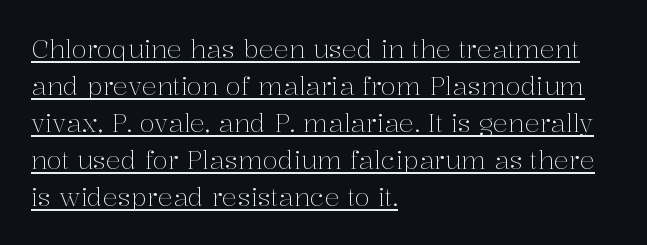
The image shows 25 px text type, upright; set left-aligned, normal line spacing (1.48x), normal letter spacing, underlined.
